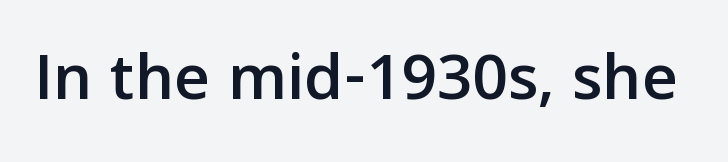
Q: Is the text italic (slanted)? A: No, it is upright.
Q: Is the typeface a serif or a sans-serif typeface? A: Sans-serif.
Q: Is the text underlined? A: No.
Q: Is the spacing between letters normal or unusually wide? A: Normal.
Q: Width (condensed, normal, or wide)? A: Normal.
Q: Stroke contrast? A: Low.
Q: x-height? A: Medium.
Q: Monospaced? A: No.
